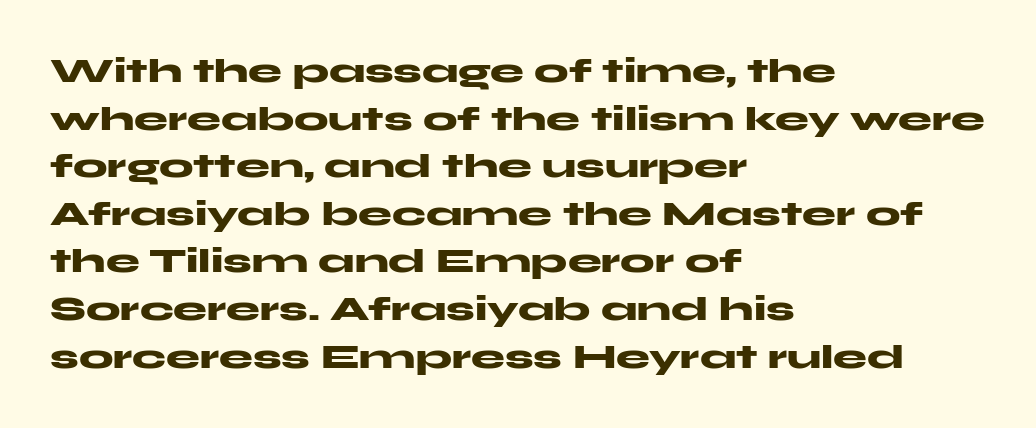
The image shows 34 px heavy, wide sans-serif type, upright; set left-aligned, normal line spacing (1.4x), normal letter spacing, not underlined; medium stroke contrast and a medium x-height.
